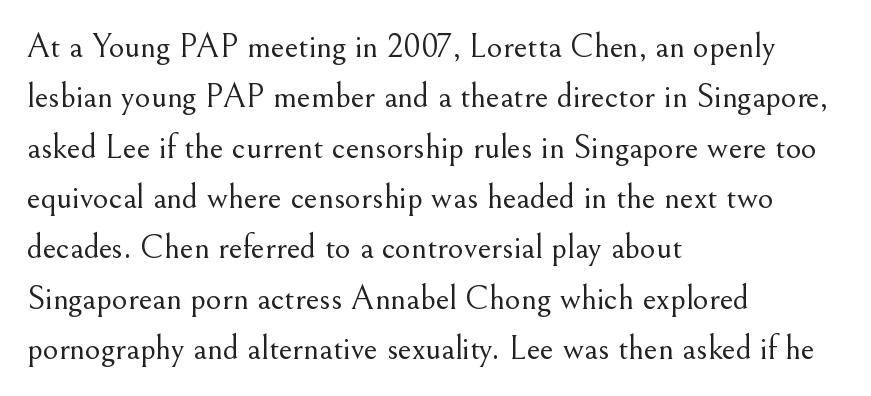
The image shows 34 px light serif type, upright; set left-aligned, normal line spacing (1.48x), normal letter spacing, not underlined; medium stroke contrast and a small x-height.
